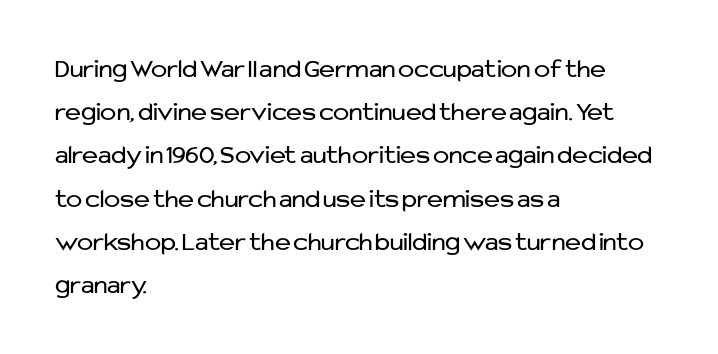
Q: Is the text bold? A: No.
Q: Is the text italic (slanted)? A: No, it is upright.
Q: Is the text underlined? A: No.
Q: How is the paragraph aligned? A: Left-aligned.
Q: Is the spacing between letters normal or unusually wide? A: Normal.
Q: Is the spacing between lines tight, normal or loose? A: Normal.
